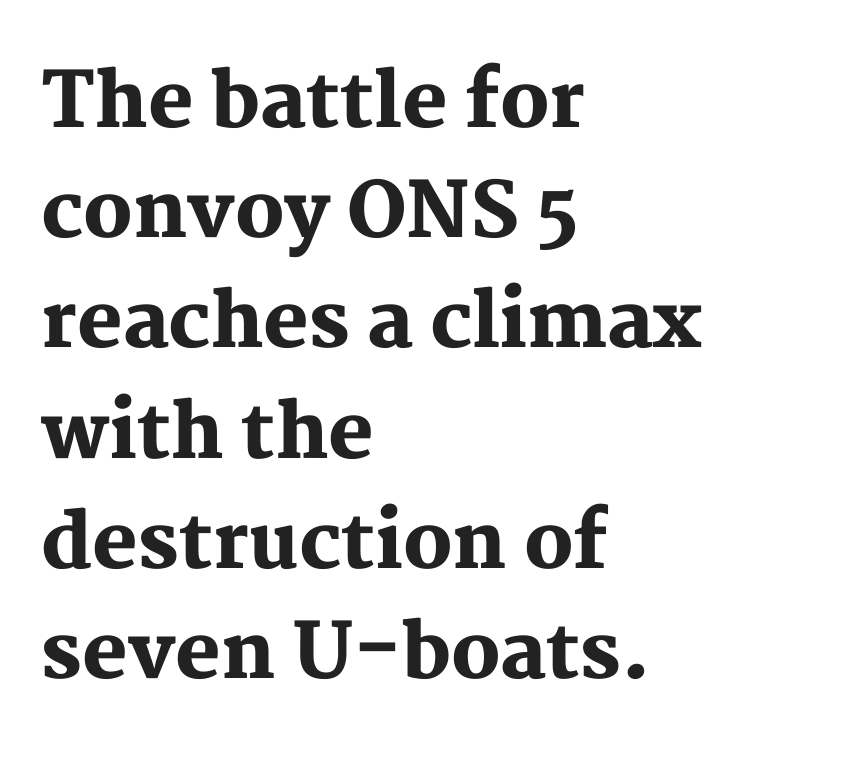
The image shows 76 px heavy serif type, upright; set left-aligned, normal line spacing (1.45x), normal letter spacing, not underlined; medium stroke contrast and a medium x-height.
